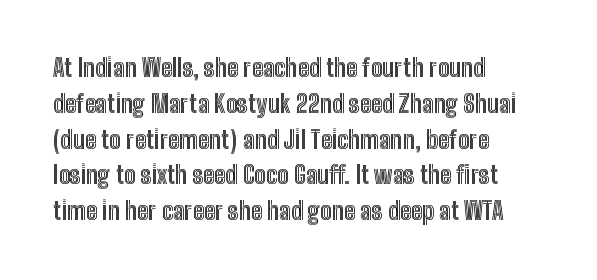
Q: Is the text italic (slanted)? A: No, it is upright.
Q: Is the text underlined? A: No.
Q: How is the paragraph aligned? A: Left-aligned.
Q: Is the spacing between letters normal or unusually wide? A: Normal.
Q: Is the spacing between lines tight, normal or loose? A: Normal.
